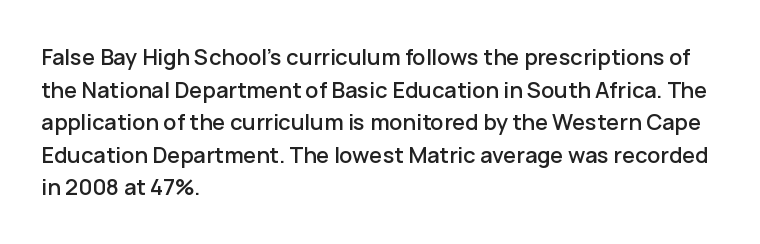
{"italic": "no", "underline": "no", "align": "left", "line_spacing": "normal", "line_spacing_ratio": 1.48, "letter_spacing": "normal", "letter_spacing_em": 0.0, "glyph_px": 22}
